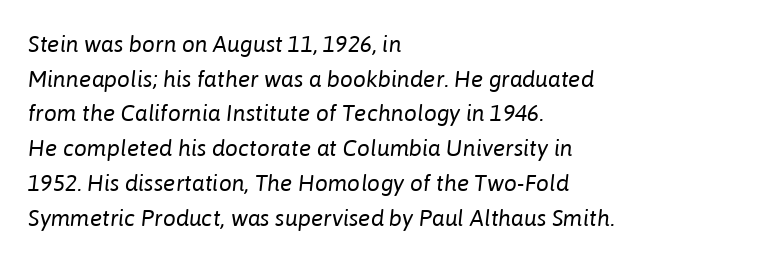
Q: Is the text bold? A: No.
Q: Is the text italic (slanted)? A: Yes, it leans right by about 6 degrees.
Q: Is the text underlined? A: No.
Q: How is the paragraph aligned? A: Left-aligned.
Q: Is the spacing between letters normal or unusually wide? A: Normal.
Q: Is the spacing between lines tight, normal or loose? A: Normal.
